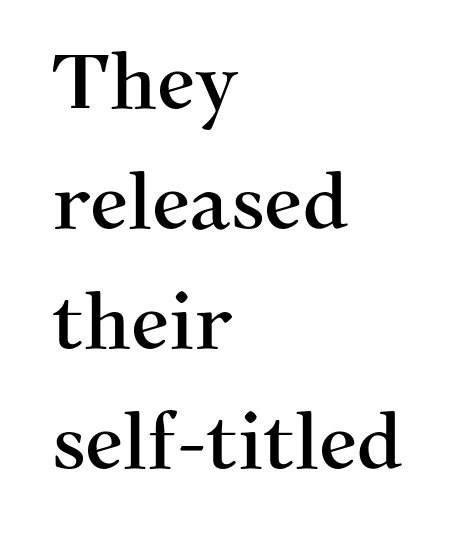
Q: Is the text italic (slanted)? A: No, it is upright.
Q: Is the typeface a serif or a sans-serif typeface? A: Serif.
Q: Is the text underlined? A: No.
Q: How is the paragraph aligned? A: Left-aligned.
Q: Is the spacing between letters normal or unusually wide? A: Normal.
Q: Is the spacing between lines tight, normal or loose? A: Normal.
Q: Width (condensed, normal, or wide)? A: Normal.
Q: Stroke contrast? A: Medium.
Q: x-height? A: Medium.
Q: Monospaced? A: No.
